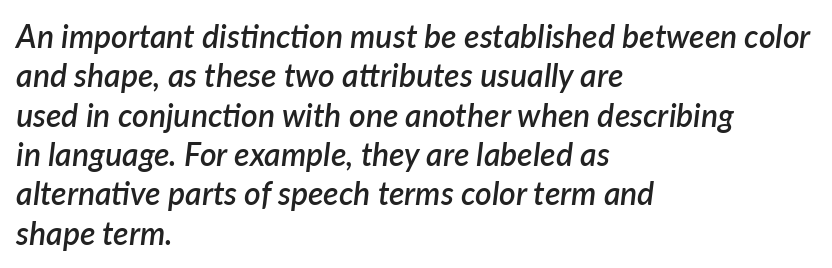
These lines stack with their left ends in a neat column. The passage shown leans; its letterforms are oblique. Does extra space separate the letters? No, they use regular spacing. Firm but not heavy-handed strokes: this text is semibold. Anything drawn beneath the words? Only blank space.
